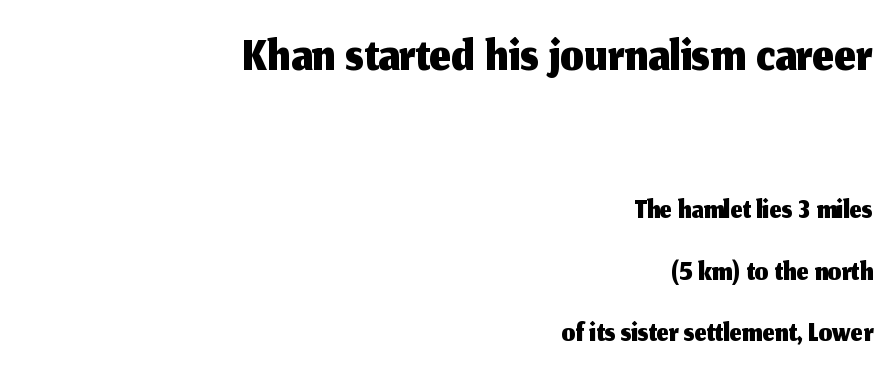
Which margin do the lines hug? The right one — the left edge is uneven. The rendering keeps characters at their native spacing. The typeface chosen for these lines omits serifs. Two sizes are in play, and the larger belongs to the first block. If you measured baseline to baseline, you'd find a middling distance. Quick note: underline off.
